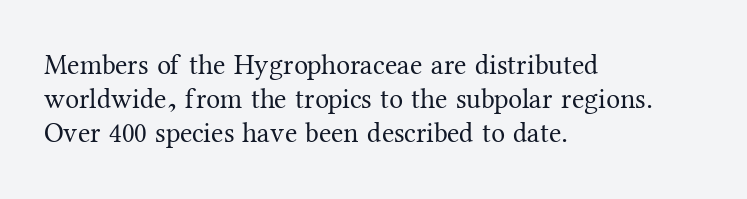
{"serif": "yes", "italic": "no", "bold": "no", "weight": "regular", "width": "normal", "stroke_contrast": "medium", "x_height": "medium", "monospaced": "no", "underline": "no", "align": "left", "line_spacing_ratio": 1.22, "letter_spacing": "normal", "letter_spacing_em": 0.0, "glyph_px": 28}
